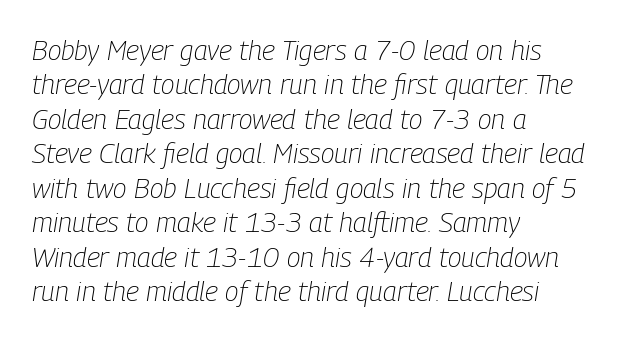
Letter spacing: default. A quiet, ordinary-to-light weight characterises the typeface. Quick note: underline off. Spacing verdict: proportional, widths tailored to each character.
